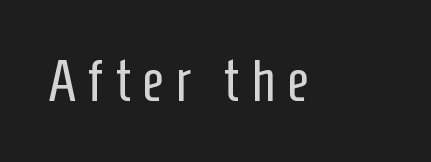
The image shows 59 px regular-weight, condensed sans-serif type, upright; set unusually wide letter spacing (+0.2 em), not underlined; low stroke contrast and a medium x-height.
